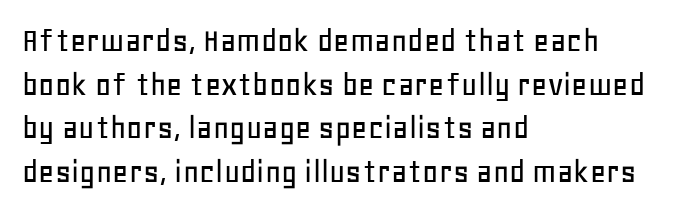
Q: Is the text italic (slanted)? A: No, it is upright.
Q: Is the typeface a serif or a sans-serif typeface? A: Sans-serif.
Q: Is the text underlined? A: No.
Q: How is the paragraph aligned? A: Left-aligned.
Q: Is the spacing between letters normal or unusually wide? A: Normal.
Q: Is the spacing between lines tight, normal or loose? A: Normal.
Q: Width (condensed, normal, or wide)? A: Normal.
Q: Stroke contrast? A: Low.
Q: x-height? A: Large.
Q: Monospaced? A: No.
